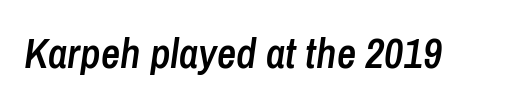
These words are printed semibold, heavier than regular yet not bold. Descenders are the only things crossing below the line. The tracking reads as untouched default to a designer's eye. The face used here is proportionally spaced, like ordinary book or web type. The whole block is typeset with a tilt.
